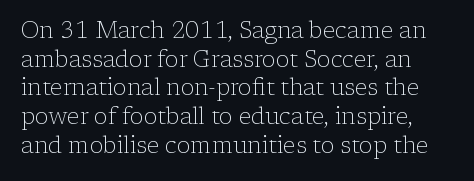
{"italic": "no", "bold": "no", "underline": "no", "line_spacing": "normal", "line_spacing_ratio": 1.25, "letter_spacing": "normal", "letter_spacing_em": 0.0, "glyph_px": 23}
